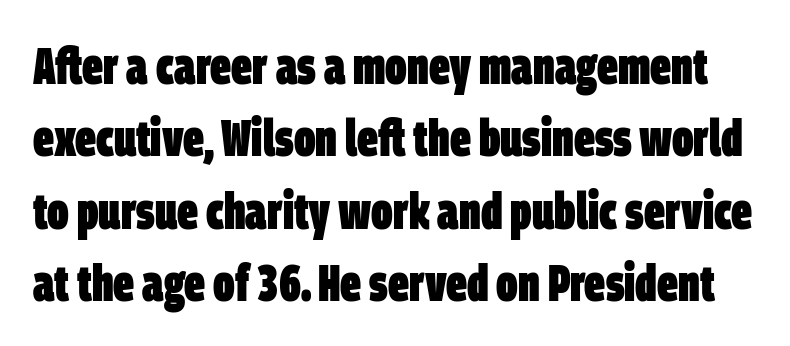
{"serif": "no", "bold": "yes", "weight": "heavy", "width": "condensed", "stroke_contrast": "low", "x_height": "large", "monospaced": "no", "underline": "no", "line_spacing": "normal", "line_spacing_ratio": 1.39, "letter_spacing": "normal", "letter_spacing_em": 0.0, "glyph_px": 52}
